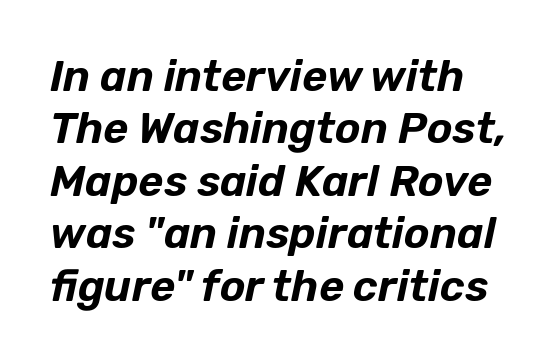
Q: Is the text italic (slanted)? A: Yes, it leans right by about 12 degrees.
Q: Is the text underlined? A: No.
Q: Is the spacing between letters normal or unusually wide? A: Normal.
Q: Width (condensed, normal, or wide)? A: Normal.
Q: Stroke contrast? A: Low.
Q: x-height? A: Medium.
Q: Monospaced? A: No.
